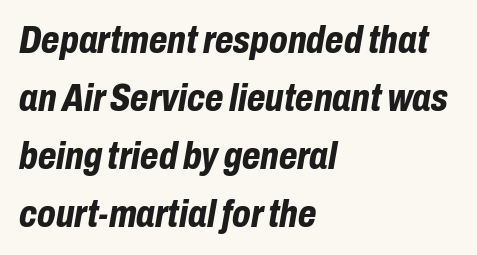
Q: Is the text bold? A: Yes.
Q: Is the text italic (slanted)? A: Yes, it leans right by about 10 degrees.
Q: Is the text underlined? A: No.
Q: How is the paragraph aligned? A: Left-aligned.
Q: Is the spacing between letters normal or unusually wide? A: Normal.
Q: Is the spacing between lines tight, normal or loose? A: Normal.
Q: Width (condensed, normal, or wide)? A: Condensed.
Q: Stroke contrast? A: Low.
Q: x-height? A: Medium.
Q: Monospaced? A: No.
